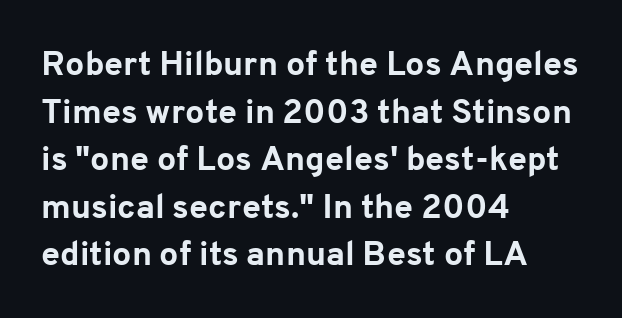
The image shows 34 px bold sans-serif type, upright; set left-aligned, normal line spacing (1.4x), normal letter spacing, not underlined; low stroke contrast and a medium x-height.
